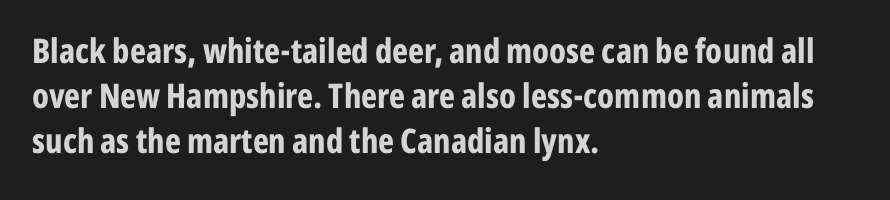
Q: Is the text bold? A: Yes.
Q: Is the text italic (slanted)? A: No, it is upright.
Q: Is the typeface a serif or a sans-serif typeface? A: Sans-serif.
Q: Is the text underlined? A: No.
Q: How is the paragraph aligned? A: Left-aligned.
Q: Is the spacing between letters normal or unusually wide? A: Normal.
Q: Is the spacing between lines tight, normal or loose? A: Normal.
Q: Width (condensed, normal, or wide)? A: Condensed.
Q: Stroke contrast? A: Low.
Q: x-height? A: Medium.
Q: Monospaced? A: No.
